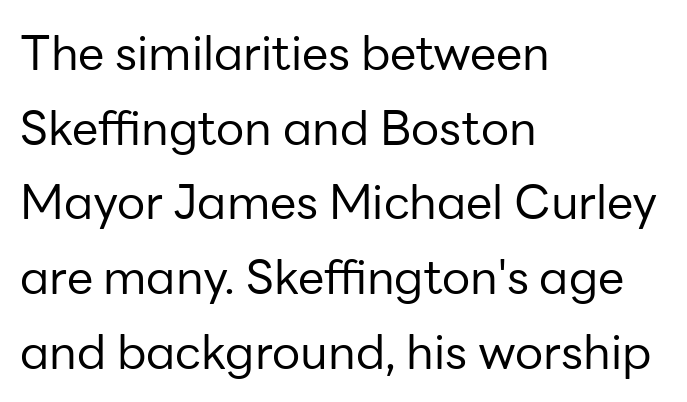
Posture: vertical. This sample is left-justified, so line endings fall wherever the words run out. These lines are rendered in a variable-pitch font. Notice how descenders clear the ascenders below comfortably — that's standard leading. Think standard paragraph weight, or any step lighter than that. Check the space under the baseline: it is left empty.
